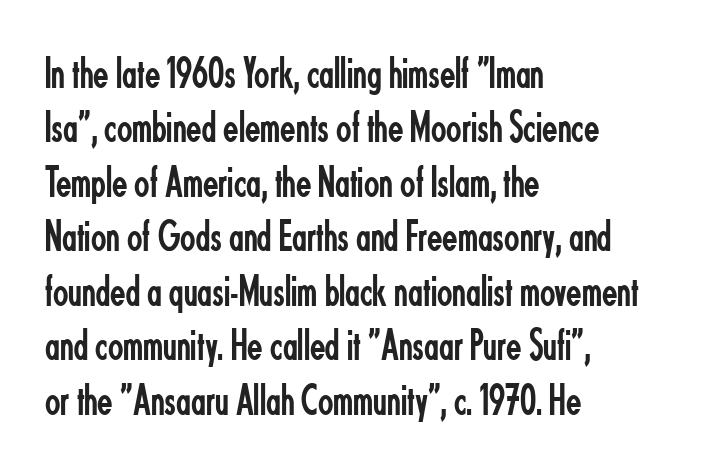
{"serif": "no", "italic": "no", "bold": "no", "weight": "regular", "width": "condensed", "stroke_contrast": "low", "x_height": "small", "monospaced": "no", "underline": "no", "align": "left", "line_spacing_ratio": 1.21, "letter_spacing": "normal", "letter_spacing_em": 0.0, "glyph_px": 45}
